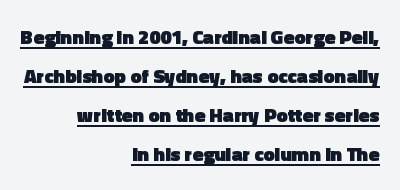
Q: Is the text bold? A: Yes.
Q: Is the text italic (slanted)? A: No, it is upright.
Q: Is the text underlined? A: Yes.
Q: How is the paragraph aligned? A: Right-aligned.
Q: Is the spacing between letters normal or unusually wide? A: Normal.
Q: Is the spacing between lines tight, normal or loose? A: Loose.
